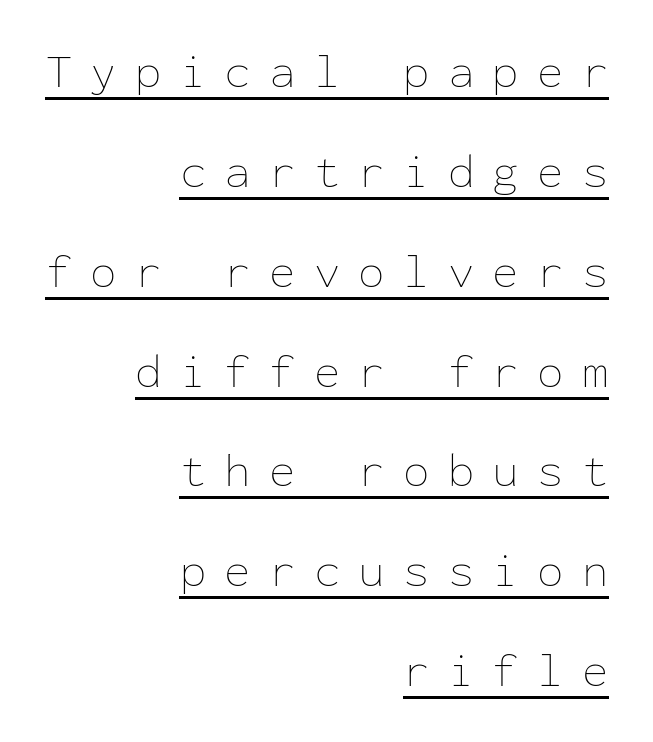
Q: Is the text bold? A: No.
Q: Is the text italic (slanted)? A: No, it is upright.
Q: Is the text underlined? A: Yes.
Q: How is the paragraph aligned? A: Right-aligned.
Q: Is the spacing between letters normal or unusually wide? A: Unusually wide.
Q: Is the spacing between lines tight, normal or loose? A: Loose.
Q: Width (condensed, normal, or wide)? A: Normal.
Q: Stroke contrast? A: Low.
Q: x-height? A: Medium.
Q: Monospaced? A: Yes.
